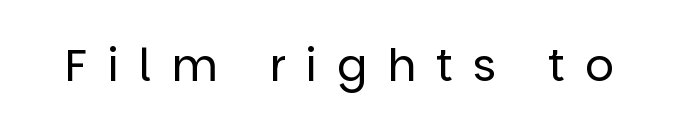
A roman cut, with each character standing at attention. Note: no serifs on the glyphs. A typesetter would call this proportional, since set widths differ per character. Vertical stems look standard width or narrower in stroke.
